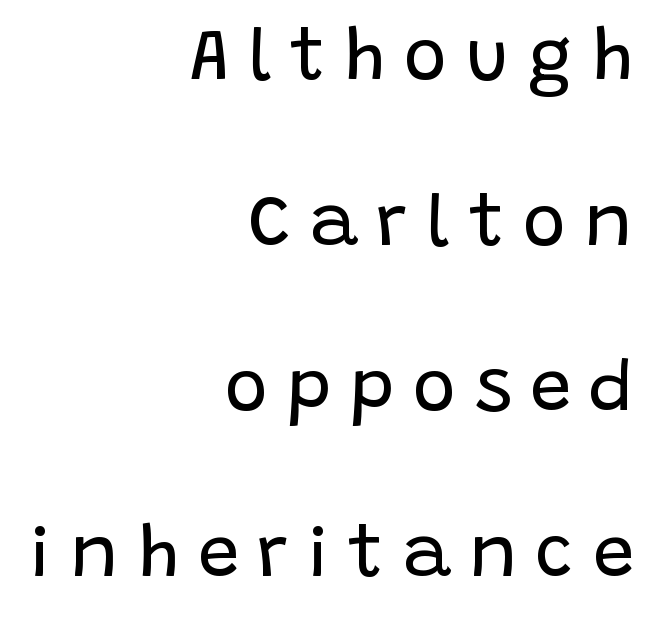
Notice how the stems are strictly vertical — no italics here. Is this a sans? Yes — the strokes have no serifs. Spacing verdict: proportional, widths tailored to each character. Characters follow at a spacing far wider than the type designer built in. Has an underline been added? It has not.
